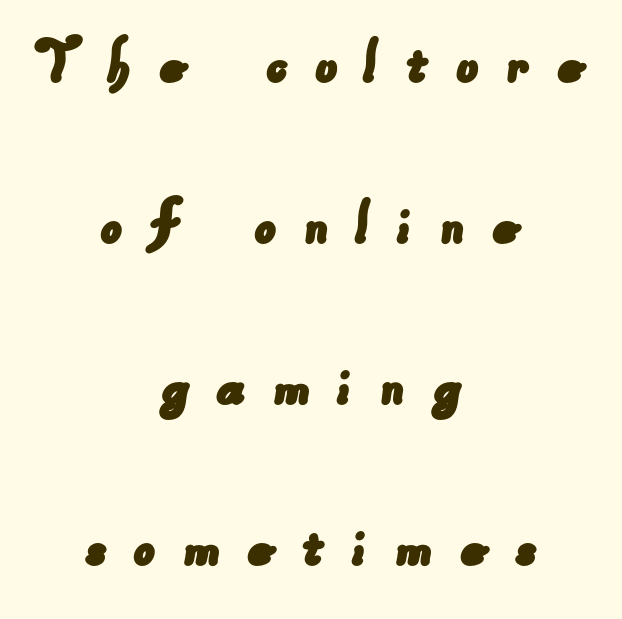
Note the varied advance widths — an 'i' is clearly narrower than an 'm'. The passage shown has open, widely tracked lettering throughout. Any mark beneath the type? The region is blank. Compared with typical paragraphs, the rows here are farther apart. Casual observation: everything's sitting right in the middle. Note: no serifs on the glyphs.
